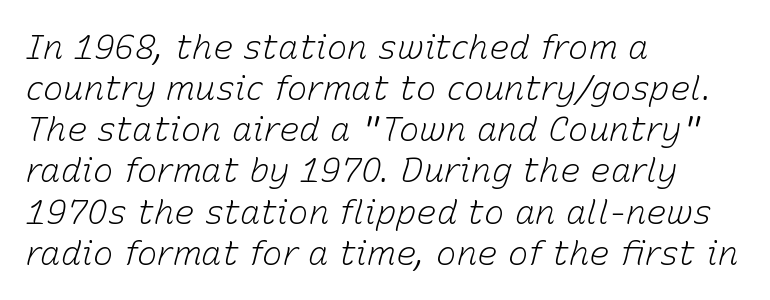
Q: Is the text bold? A: No.
Q: Is the text italic (slanted)? A: Yes, it leans right by about 15 degrees.
Q: Is the text underlined? A: No.
Q: How is the paragraph aligned? A: Left-aligned.
Q: Is the spacing between letters normal or unusually wide? A: Normal.
Q: Width (condensed, normal, or wide)? A: Normal.
Q: Stroke contrast? A: Low.
Q: x-height? A: Medium.
Q: Monospaced? A: No.
